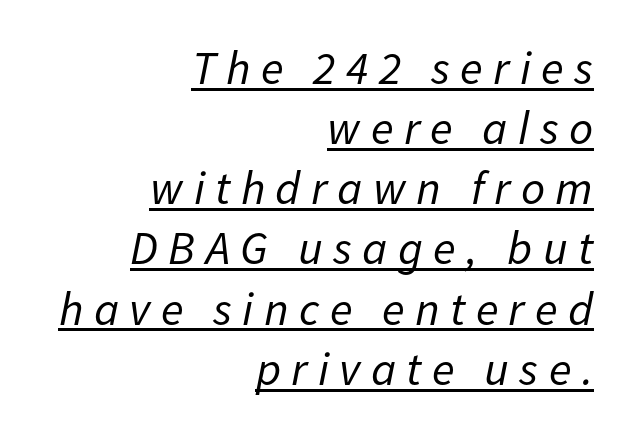
Honestly, the underline is the first thing you notice here. Typeset ragged left — the right edge is the straight one. Vertically, the passage feels balanced, rows spaced as you'd expect. Do the characters align in a grid? No, the font is proportional. The letters look calm and open, with moderate or lighter stems.
